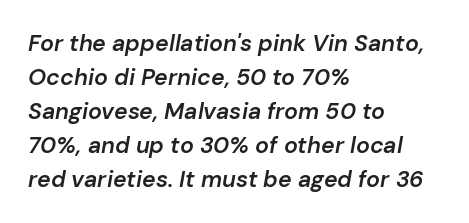
The image shows 23 px text type, italic (leaning right); set left-aligned, normal line spacing (1.48x), normal letter spacing, not underlined.
